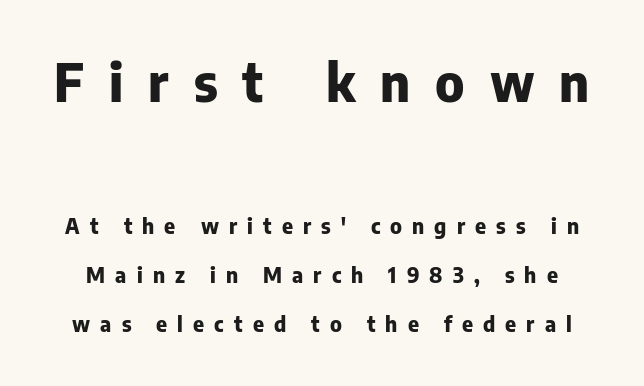
Do the characters align in a grid? No, the font is proportional. Each new line begins a long way beneath the previous one. The letterforms stand isolated, each surrounded by extra space. Check under the words: just untouched page. Pretty heavy lettering here — definitely bold. Does the lettering tilt? It doesn't — this is upright.
